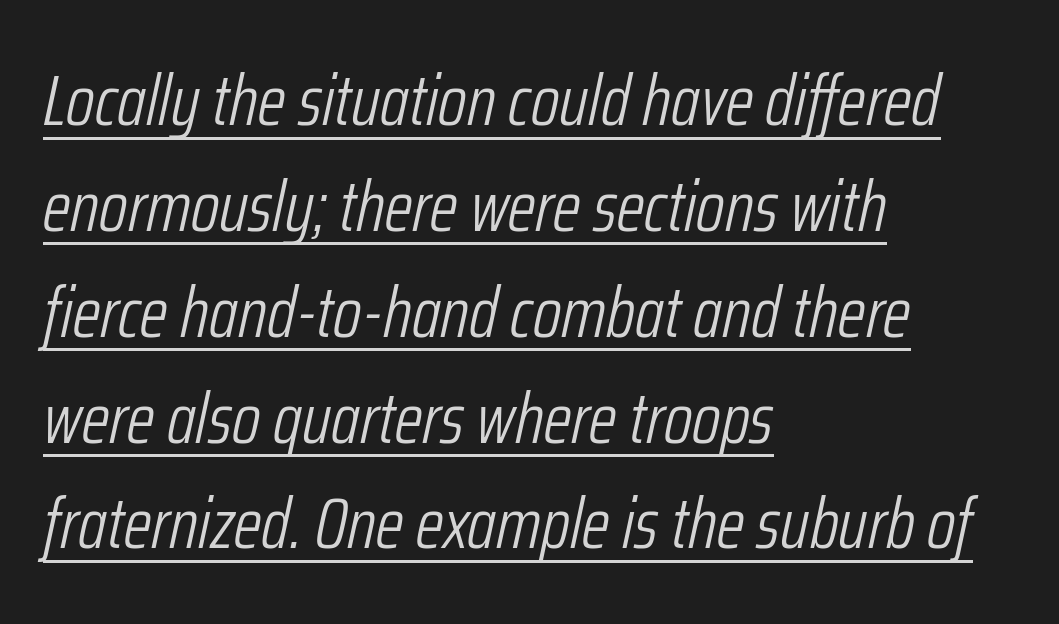
The image shows 72 px light, condensed type, italic (leaning right); set left-aligned, normal line spacing (1.47x), normal letter spacing, underlined; low stroke contrast and a medium x-height.
